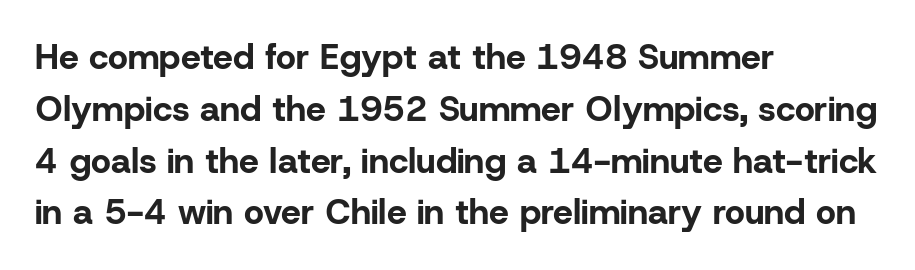
The image shows 35 px bold sans-serif type, upright; set left-aligned, normal line spacing (1.48x), normal letter spacing, not underlined; low stroke contrast and a medium x-height.
